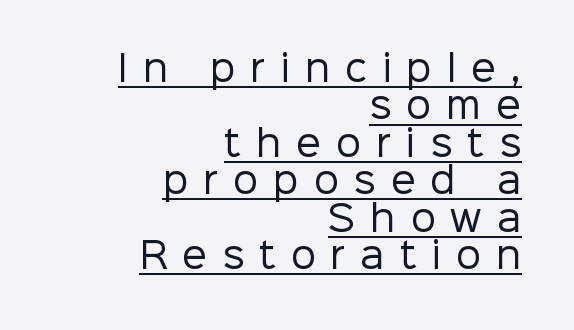
The image shows 35 px regular-weight sans-serif type, upright; set right-aligned, tight line spacing (1.07x), unusually wide letter spacing (+0.43 em), underlined; low stroke contrast and a medium x-height.
